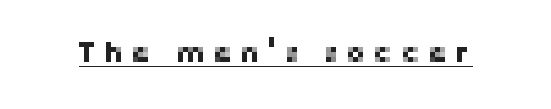
Q: Is the text italic (slanted)? A: No, it is upright.
Q: Is the typeface a serif or a sans-serif typeface? A: Sans-serif.
Q: Is the text underlined? A: Yes.
Q: Is the spacing between letters normal or unusually wide? A: Unusually wide.
Q: Width (condensed, normal, or wide)? A: Normal.
Q: Stroke contrast? A: Low.
Q: x-height? A: Medium.
Q: Monospaced? A: No.
